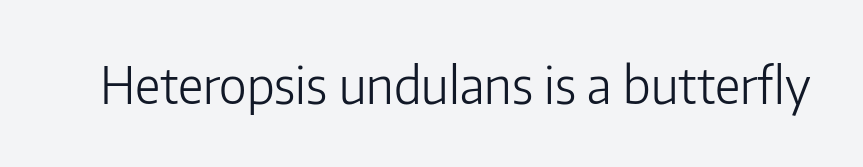
{"serif": "no", "italic": "no", "bold": "no", "weight": "light", "width": "normal", "stroke_contrast": "low", "x_height": "medium", "monospaced": "no", "underline": "no", "letter_spacing": "normal", "letter_spacing_em": 0.0, "glyph_px": 50}
